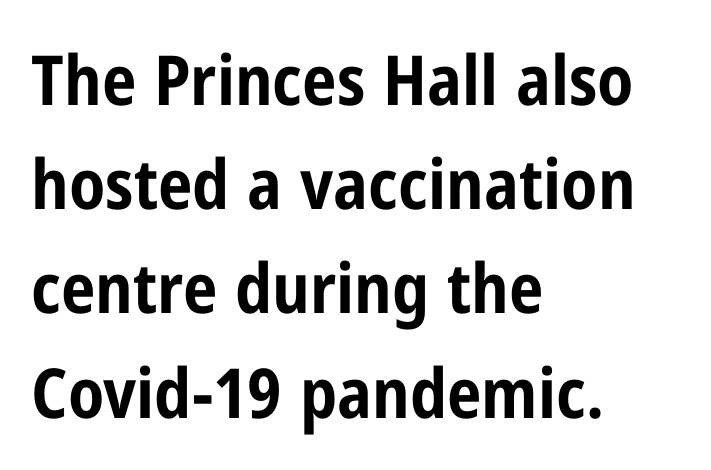
Q: Is the text bold? A: Yes.
Q: Is the text italic (slanted)? A: No, it is upright.
Q: Is the typeface a serif or a sans-serif typeface? A: Sans-serif.
Q: Is the text underlined? A: No.
Q: How is the paragraph aligned? A: Left-aligned.
Q: Is the spacing between letters normal or unusually wide? A: Normal.
Q: Is the spacing between lines tight, normal or loose? A: Normal.
Q: Width (condensed, normal, or wide)? A: Condensed.
Q: Stroke contrast? A: Low.
Q: x-height? A: Medium.
Q: Monospaced? A: No.
